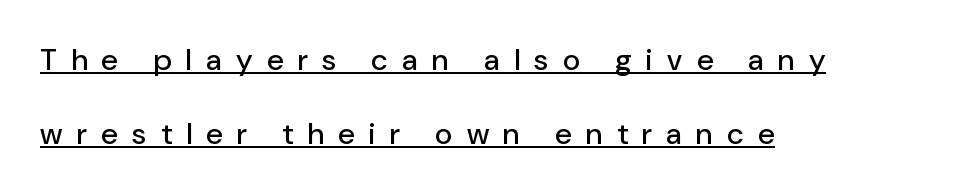
The image shows 30 px sans-serif type, upright; set left-aligned, loose line spacing (2.47x), unusually wide letter spacing (+0.48 em), underlined; low stroke contrast and a medium x-height.
